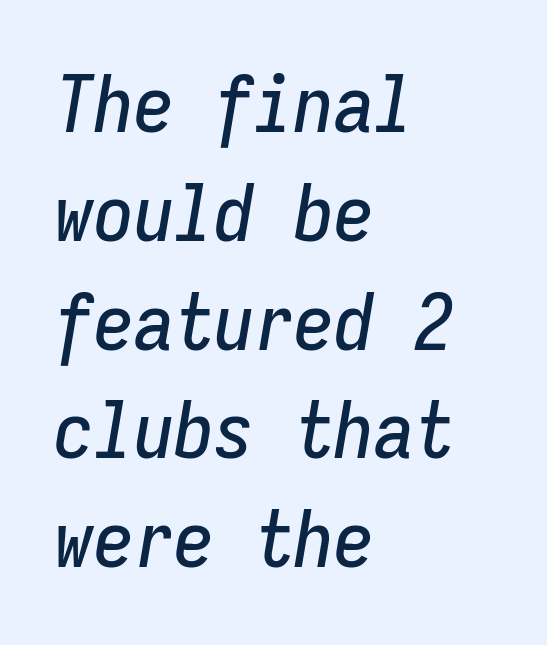
The image shows 80 px condensed type, italic (leaning right), monospaced; set left-aligned, normal line spacing (1.36x), normal letter spacing, not underlined; low stroke contrast and a medium x-height.
